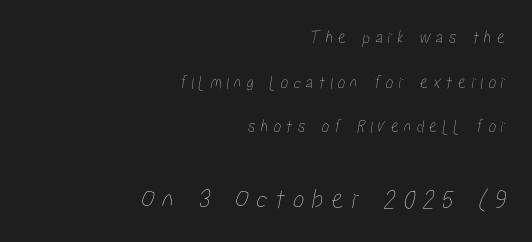
The image shows 29 px condensed type; set right-aligned, loose line spacing (2.35x), unusually wide letter spacing (+0.26 em), not underlined; the second (bottom) block is 1.53x larger; low stroke contrast and a medium x-height.
